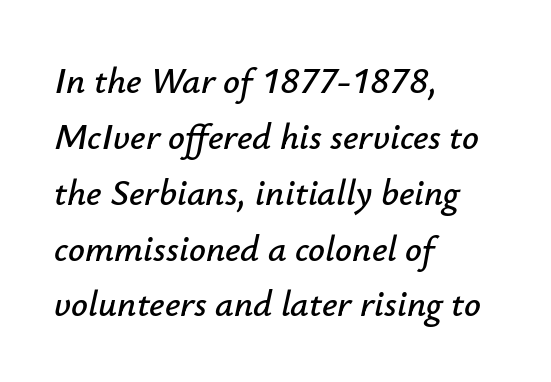
Does the lettering tilt? It does — this is italic. Unmarked baselines from the first word to the last. Line starts are locked; line ends wander. Inter-character spacing is left at the font's built-in metrics.
